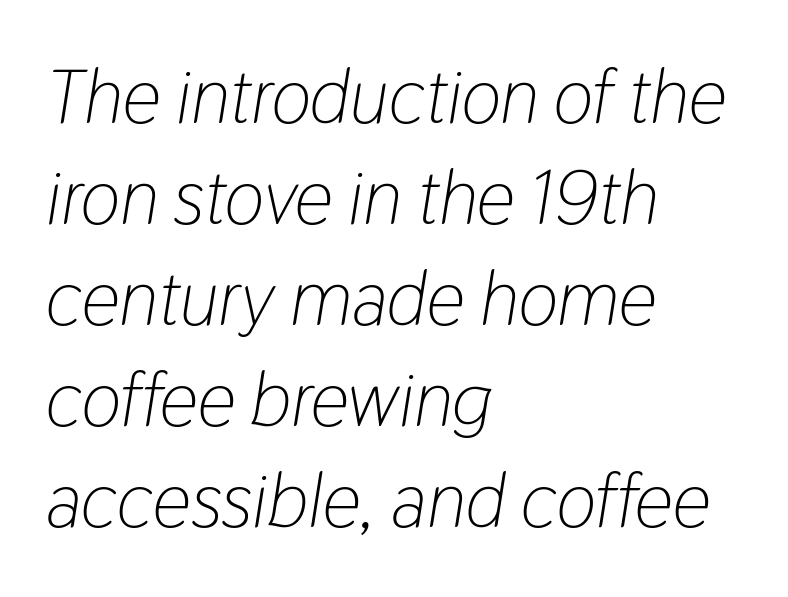
{"italic": "yes", "lean": "right", "slant_degrees": 9, "bold": "no", "weight": "light", "width": "condensed", "stroke_contrast": "low", "x_height": "medium", "monospaced": "no", "underline": "no", "align": "left", "line_spacing": "normal", "line_spacing_ratio": 1.33, "letter_spacing": "normal", "letter_spacing_em": 0.0, "glyph_px": 76}
